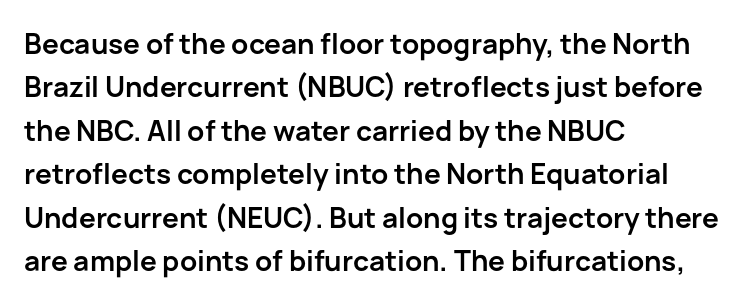
The image shows 28 px semibold sans-serif type, upright; set left-aligned, normal line spacing (1.55x), normal letter spacing, not underlined; low stroke contrast and a medium x-height.
